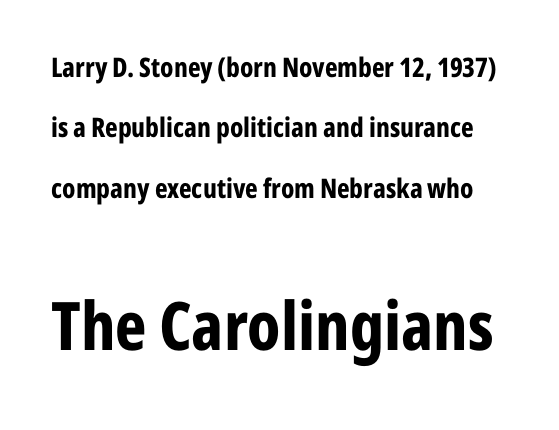
Q: Is the text bold? A: Yes.
Q: Is the text italic (slanted)? A: No, it is upright.
Q: Is the typeface a serif or a sans-serif typeface? A: Sans-serif.
Q: Is the text underlined? A: No.
Q: Is the spacing between letters normal or unusually wide? A: Normal.
Q: Is the spacing between lines tight, normal or loose? A: Loose.
Q: Which block of text is set in a larger size, the first (top) or the second (bottom)? A: The second (bottom) one.
Q: Width (condensed, normal, or wide)? A: Condensed.
Q: Stroke contrast? A: Low.
Q: x-height? A: Medium.
Q: Monospaced? A: No.
